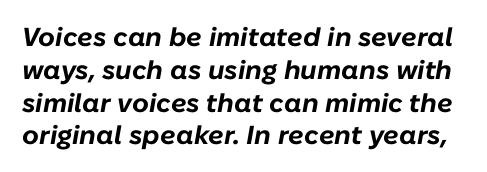
The image shows 26 px bold type, italic (leaning right); set normal line spacing (1.26x), normal letter spacing, not underlined.
